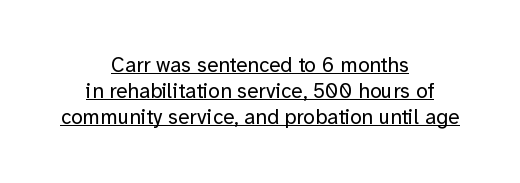
Line starts and ends both wander, symmetrically. The tracking reads as untouched default to a designer's eye. Notice how a bar underscores the lettering throughout. The cut favours lightness, reaching ordinary text weight at its darkest. Rendered with straight, roman letterforms.
